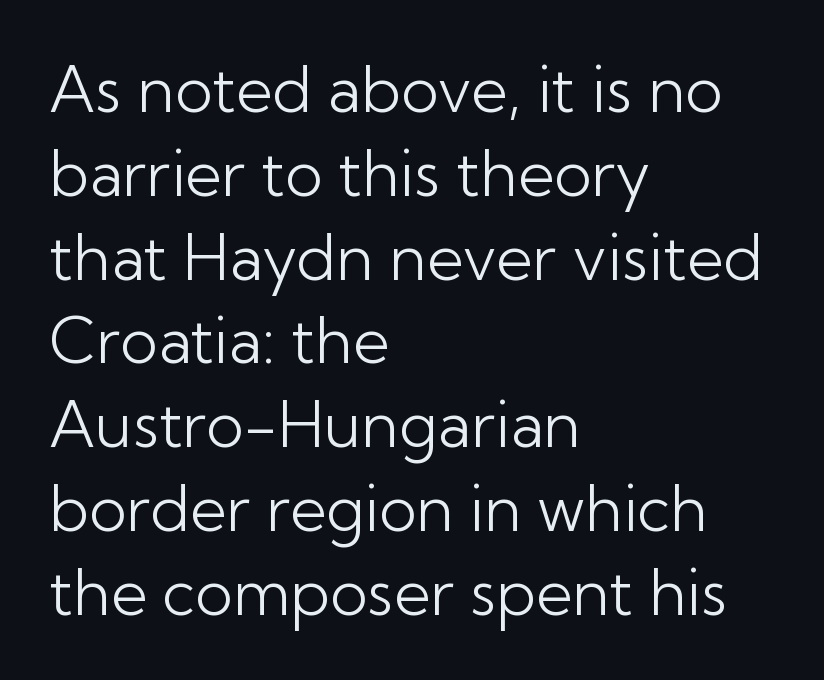
Q: Is the text bold? A: No.
Q: Is the text italic (slanted)? A: No, it is upright.
Q: Is the typeface a serif or a sans-serif typeface? A: Sans-serif.
Q: Is the text underlined? A: No.
Q: How is the paragraph aligned? A: Left-aligned.
Q: Is the spacing between letters normal or unusually wide? A: Normal.
Q: Is the spacing between lines tight, normal or loose? A: Normal.
Q: Width (condensed, normal, or wide)? A: Normal.
Q: Stroke contrast? A: Low.
Q: x-height? A: Medium.
Q: Monospaced? A: No.
